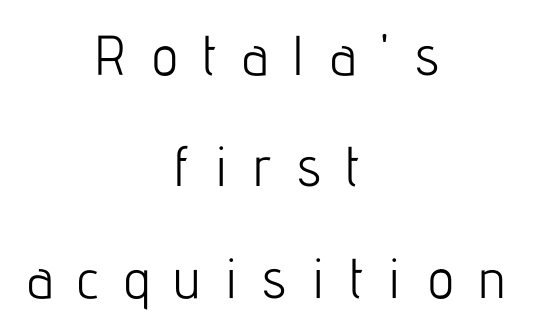
{"serif": "no", "italic": "no", "bold": "no", "weight": "light", "width": "condensed", "stroke_contrast": "low", "x_height": "medium", "monospaced": "no", "underline": "no", "align": "center", "line_spacing": "loose", "line_spacing_ratio": 1.99, "letter_spacing": "wide", "letter_spacing_em": 0.45, "glyph_px": 56}
